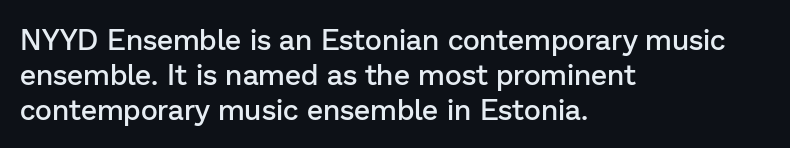
{"serif": "no", "italic": "no", "bold": "semi", "weight": "semibold", "width": "normal", "stroke_contrast": "low", "x_height": "medium", "monospaced": "no", "underline": "no", "align": "left", "line_spacing_ratio": 1.21, "letter_spacing": "normal", "letter_spacing_em": 0.0, "glyph_px": 29}
